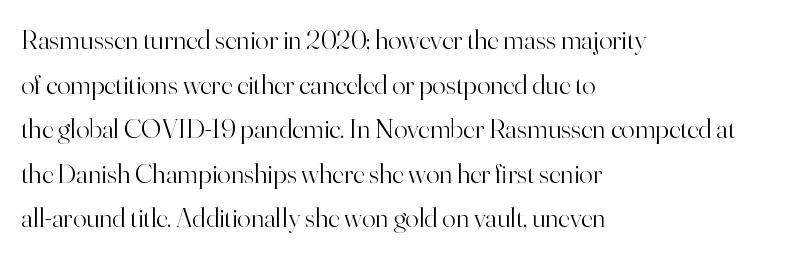
Q: Is the text bold? A: No.
Q: Is the text italic (slanted)? A: No, it is upright.
Q: Is the typeface a serif or a sans-serif typeface? A: Serif.
Q: Is the text underlined? A: No.
Q: How is the paragraph aligned? A: Left-aligned.
Q: Is the spacing between letters normal or unusually wide? A: Normal.
Q: Is the spacing between lines tight, normal or loose? A: Normal.
Q: Width (condensed, normal, or wide)? A: Normal.
Q: Stroke contrast? A: High.
Q: x-height? A: Small.
Q: Monospaced? A: No.
